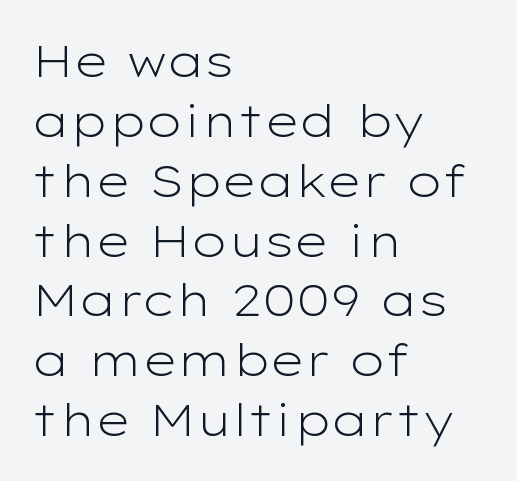
Q: Is the text bold? A: No.
Q: Is the text italic (slanted)? A: No, it is upright.
Q: Is the typeface a serif or a sans-serif typeface? A: Sans-serif.
Q: Is the text underlined? A: No.
Q: How is the paragraph aligned? A: Left-aligned.
Q: Is the spacing between letters normal or unusually wide? A: Normal.
Q: Is the spacing between lines tight, normal or loose? A: Normal.
Q: Width (condensed, normal, or wide)? A: Wide.
Q: Stroke contrast? A: Low.
Q: x-height? A: Medium.
Q: Monospaced? A: No.
